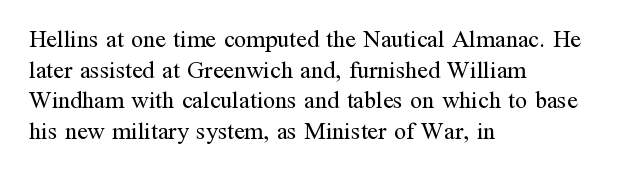
Is the type heavy? It reads as light-to-regular instead. Leftover space on each line is placed entirely after the last word. Characters follow at the spacing the type designer built in. The passage shown stacks its lines at a standard gap.
